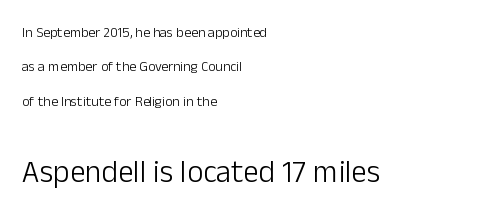
Q: Is the text bold? A: No.
Q: Is the text italic (slanted)? A: No, it is upright.
Q: Is the typeface a serif or a sans-serif typeface? A: Sans-serif.
Q: Is the text underlined? A: No.
Q: How is the paragraph aligned? A: Left-aligned.
Q: Is the spacing between letters normal or unusually wide? A: Normal.
Q: Is the spacing between lines tight, normal or loose? A: Loose.
Q: Which block of text is set in a larger size, the first (top) or the second (bottom)? A: The second (bottom) one.
Q: Width (condensed, normal, or wide)? A: Normal.
Q: Stroke contrast? A: Low.
Q: x-height? A: Medium.
Q: Monospaced? A: No.
